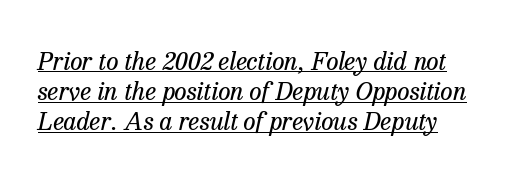
The image shows 25 px text type, italic (leaning right); set line spacing 1.21x, normal letter spacing, underlined.
